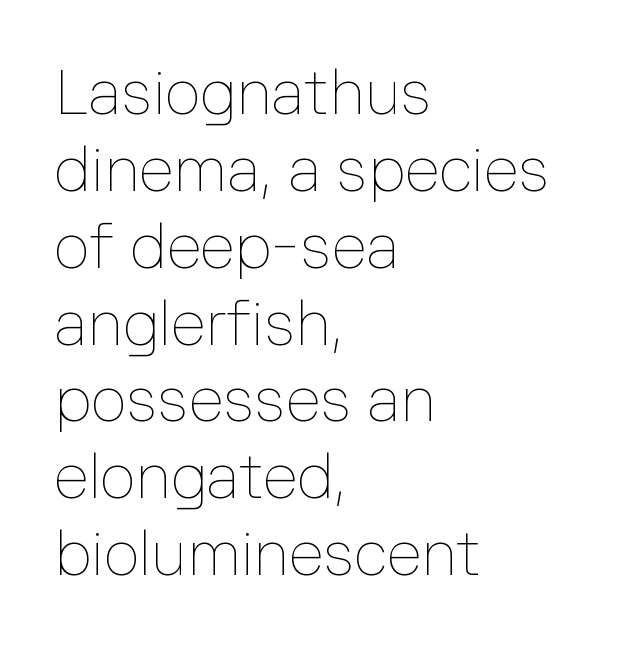
{"italic": "no", "bold": "no", "weight": "thin", "width": "normal", "stroke_contrast": "low", "x_height": "medium", "monospaced": "no", "underline": "no", "align": "left", "line_spacing_ratio": 1.22, "letter_spacing": "normal", "letter_spacing_em": 0.0, "glyph_px": 63}
